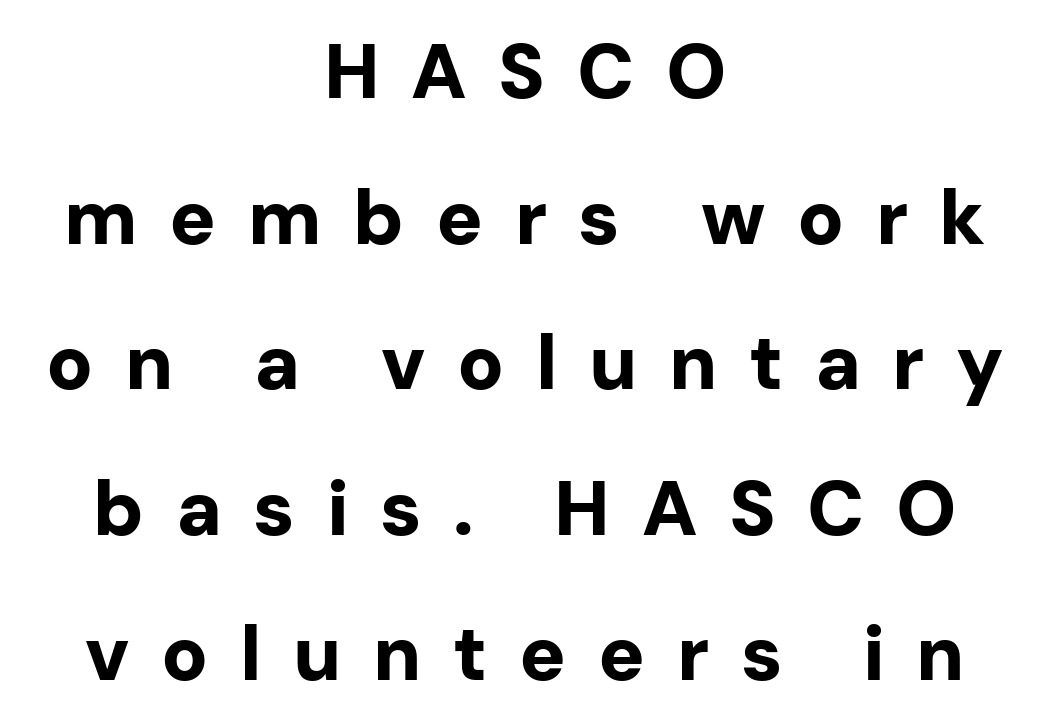
{"serif": "no", "italic": "no", "bold": "yes", "weight": "bold", "width": "normal", "stroke_contrast": "low", "x_height": "medium", "monospaced": "no", "underline": "no", "align": "center", "line_spacing_ratio": 1.89, "letter_spacing": "wide", "letter_spacing_em": 0.41, "glyph_px": 77}
